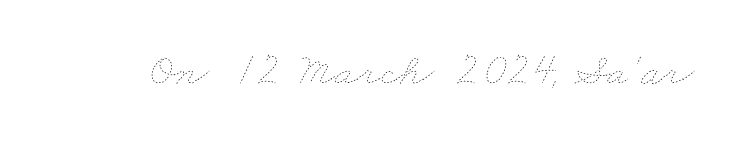
The image shows 46 px thin, wide type; set normal letter spacing, not underlined; low stroke contrast and a small x-height.
